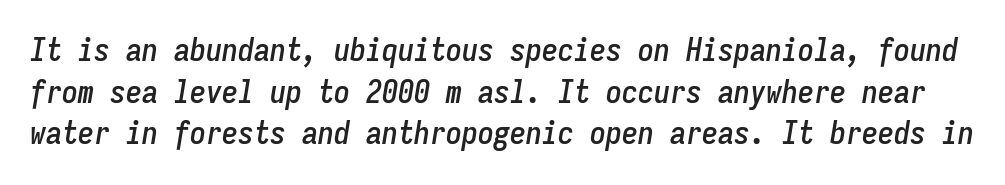
The image shows 32 px condensed type, italic (leaning right), monospaced; set normal line spacing (1.3x), normal letter spacing, not underlined; low stroke contrast and a medium x-height.
